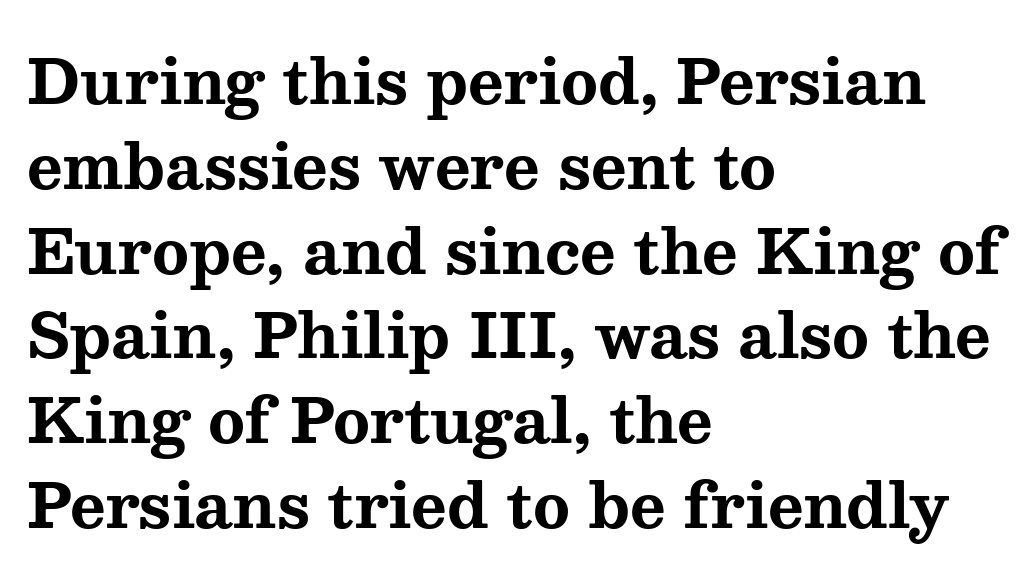
The image shows 61 px bold, wide serif type, upright; set left-aligned, normal line spacing (1.39x), normal letter spacing, not underlined; medium stroke contrast and a medium x-height.
